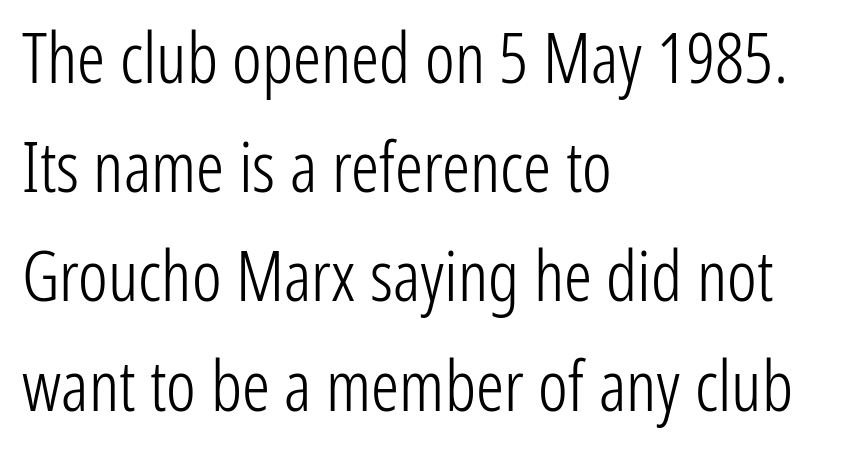
The image shows 70 px light, condensed sans-serif type, upright; set left-aligned, normal line spacing (1.56x), normal letter spacing, not underlined; low stroke contrast and a medium x-height.
